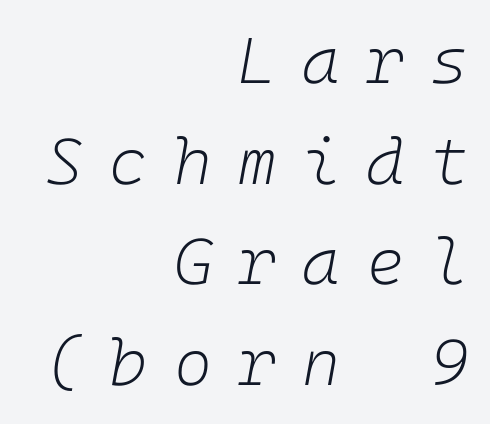
Q: Is the text bold? A: No.
Q: Is the text italic (slanted)? A: Yes, it leans right by about 10 degrees.
Q: Is the text underlined? A: No.
Q: How is the paragraph aligned? A: Right-aligned.
Q: Is the spacing between letters normal or unusually wide? A: Unusually wide.
Q: Is the spacing between lines tight, normal or loose? A: Normal.
Q: Width (condensed, normal, or wide)? A: Normal.
Q: Stroke contrast? A: Low.
Q: x-height? A: Medium.
